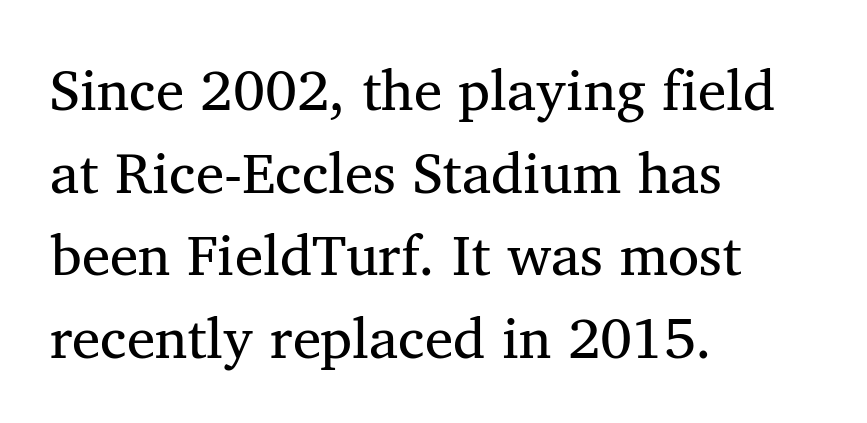
{"serif": "yes", "bold": "no", "weight": "regular", "width": "normal", "stroke_contrast": "medium", "x_height": "medium", "monospaced": "no", "underline": "no", "align": "left", "line_spacing": "normal", "line_spacing_ratio": 1.45, "letter_spacing": "normal", "letter_spacing_em": 0.0, "glyph_px": 57}
